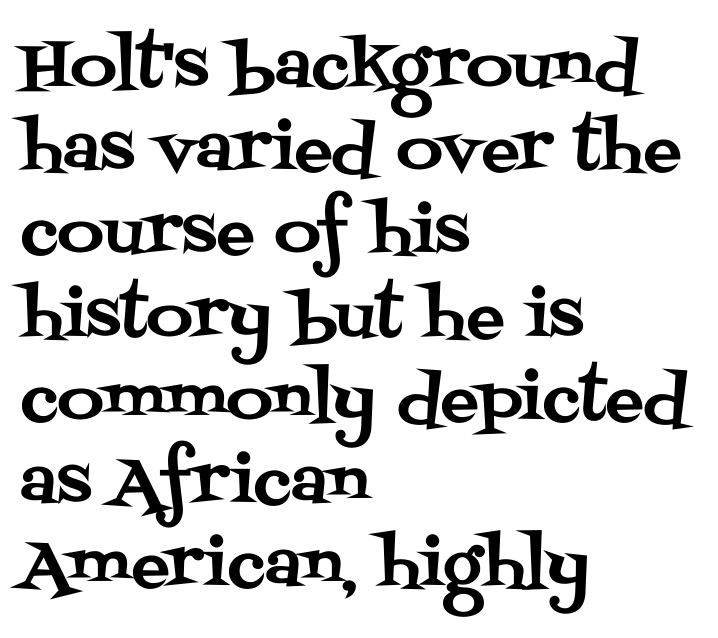
Q: Is the text italic (slanted)? A: No, it is upright.
Q: Is the typeface a serif or a sans-serif typeface? A: Serif.
Q: Is the text underlined? A: No.
Q: How is the paragraph aligned? A: Left-aligned.
Q: Is the spacing between letters normal or unusually wide? A: Normal.
Q: Is the spacing between lines tight, normal or loose? A: Normal.
Q: Width (condensed, normal, or wide)? A: Normal.
Q: Stroke contrast? A: Medium.
Q: x-height? A: Large.
Q: Monospaced? A: No.
